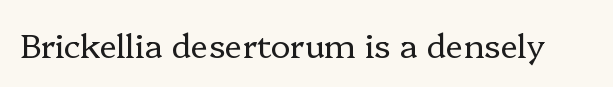
Q: Is the text bold? A: No.
Q: Is the text italic (slanted)? A: No, it is upright.
Q: Is the typeface a serif or a sans-serif typeface? A: Serif.
Q: Is the text underlined? A: No.
Q: Is the spacing between letters normal or unusually wide? A: Normal.
Q: Width (condensed, normal, or wide)? A: Normal.
Q: Stroke contrast? A: Low.
Q: x-height? A: Medium.
Q: Monospaced? A: No.
